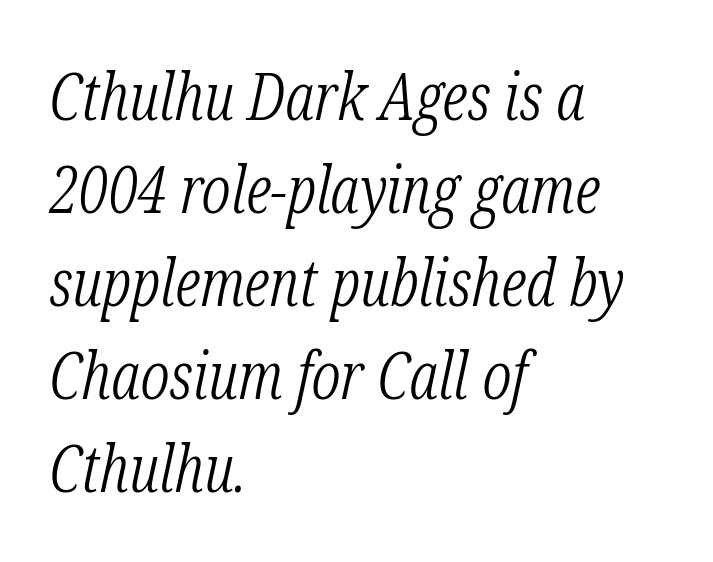
{"serif": "yes", "italic": "yes", "lean": "right", "slant_degrees": 12, "bold": "no", "weight": "light", "width": "condensed", "stroke_contrast": "low", "x_height": "medium", "monospaced": "no", "underline": "no", "align": "left", "line_spacing": "normal", "line_spacing_ratio": 1.41, "letter_spacing": "normal", "letter_spacing_em": 0.0, "glyph_px": 66}
